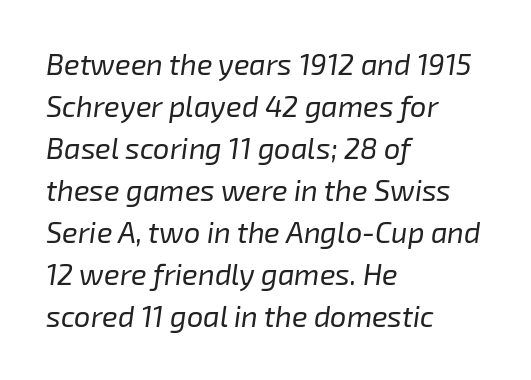
The image shows 29 px regular-weight type, italic (leaning right); set left-aligned, normal line spacing (1.45x), normal letter spacing, not underlined; low stroke contrast and a medium x-height.
